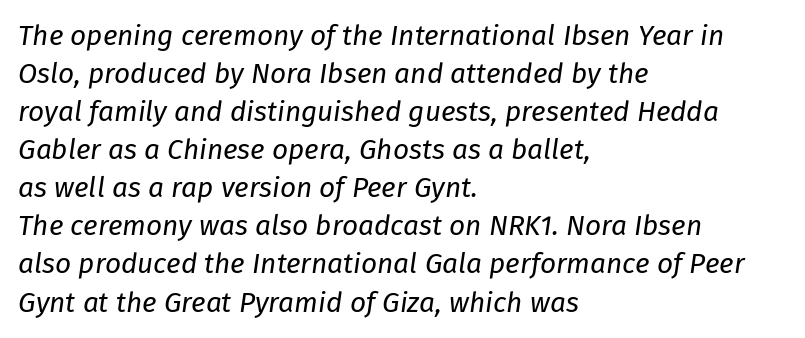
{"italic": "yes", "lean": "right", "slant_degrees": 8, "bold": "no", "weight": "regular", "width": "normal", "stroke_contrast": "low", "x_height": "medium", "monospaced": "no", "underline": "no", "align": "left", "line_spacing": "normal", "line_spacing_ratio": 1.36, "letter_spacing": "normal", "letter_spacing_em": 0.0, "glyph_px": 28}
